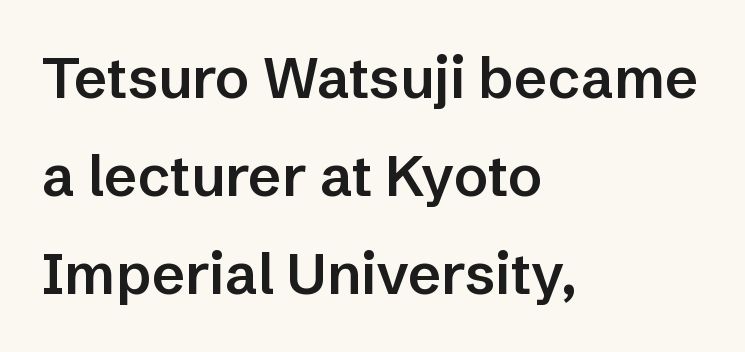
Q: Is the text bold? A: Semi-bold.
Q: Is the text italic (slanted)? A: No, it is upright.
Q: Is the typeface a serif or a sans-serif typeface? A: Sans-serif.
Q: Is the text underlined? A: No.
Q: How is the paragraph aligned? A: Left-aligned.
Q: Is the spacing between letters normal or unusually wide? A: Normal.
Q: Width (condensed, normal, or wide)? A: Normal.
Q: Stroke contrast? A: Low.
Q: x-height? A: Medium.
Q: Monospaced? A: No.
